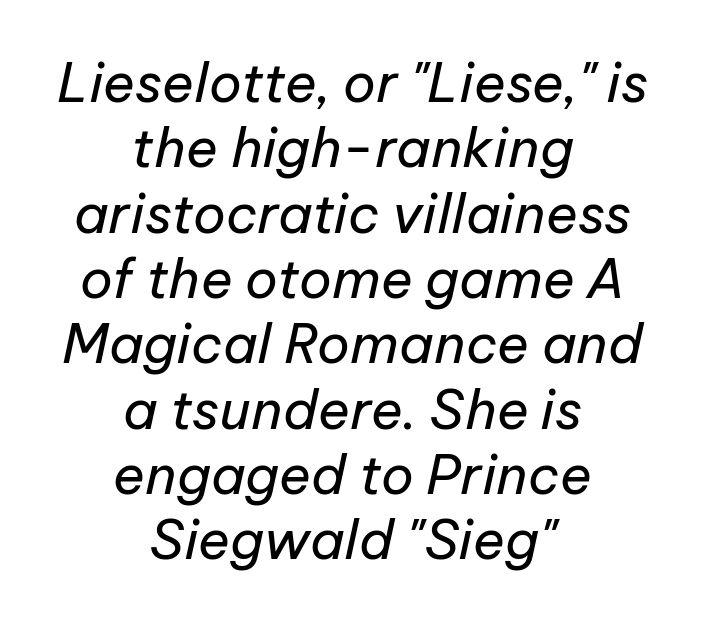
Is this a fixed-width face? No — the glyphs have proportional, varying widths. Compared with ordinary roman type, these characters are visibly tilted. One-word summary of the alignment: center. You could call the tracking neutral — neither tight nor loose. The typeface has the unassuming heft of standard copy or less. Glance below the letters and you will spot only blank space.
